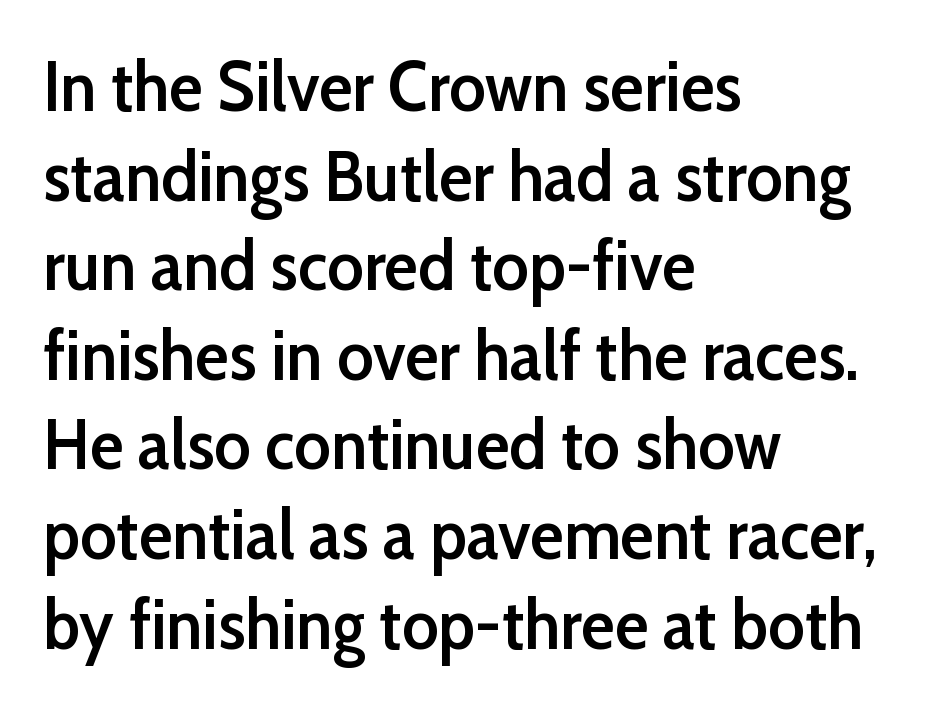
The image shows 70 px semibold sans-serif type, upright; set left-aligned, normal line spacing (1.28x), normal letter spacing, not underlined; low stroke contrast and a medium x-height.
